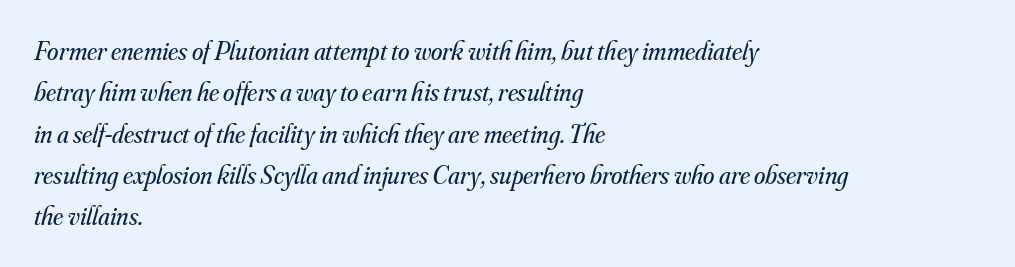
Q: Is the text bold? A: No.
Q: Is the text italic (slanted)? A: Yes, it leans right by about 16 degrees.
Q: Is the text underlined? A: No.
Q: How is the paragraph aligned? A: Left-aligned.
Q: Is the spacing between letters normal or unusually wide? A: Normal.
Q: Is the spacing between lines tight, normal or loose? A: Normal.
